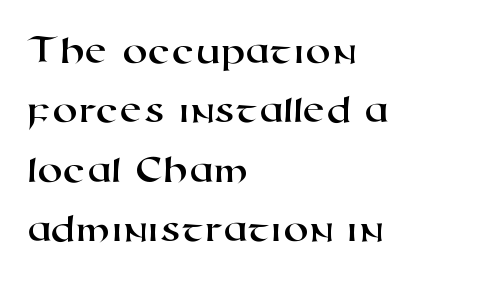
Q: Is the typeface a serif or a sans-serif typeface? A: Sans-serif.
Q: Is the text underlined? A: No.
Q: How is the paragraph aligned? A: Left-aligned.
Q: Is the spacing between letters normal or unusually wide? A: Normal.
Q: Is the spacing between lines tight, normal or loose? A: Normal.
Q: Width (condensed, normal, or wide)? A: Wide.
Q: Stroke contrast? A: High.
Q: x-height? A: Medium.
Q: Monospaced? A: No.
